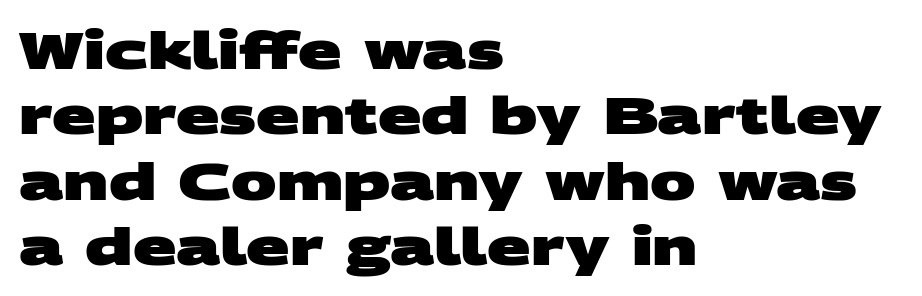
Students, this is bold: see how much ink each stroke carries. Looks like regular typesetting: each glyph gets only the width it needs. The rendering uses a moderate line-height, typical for paragraphs. The lines in this sample share a left origin and differ only in where they stop. The letterforms sit shoulder to shoulder at normal distance. Lines of text with bare space underneath.
